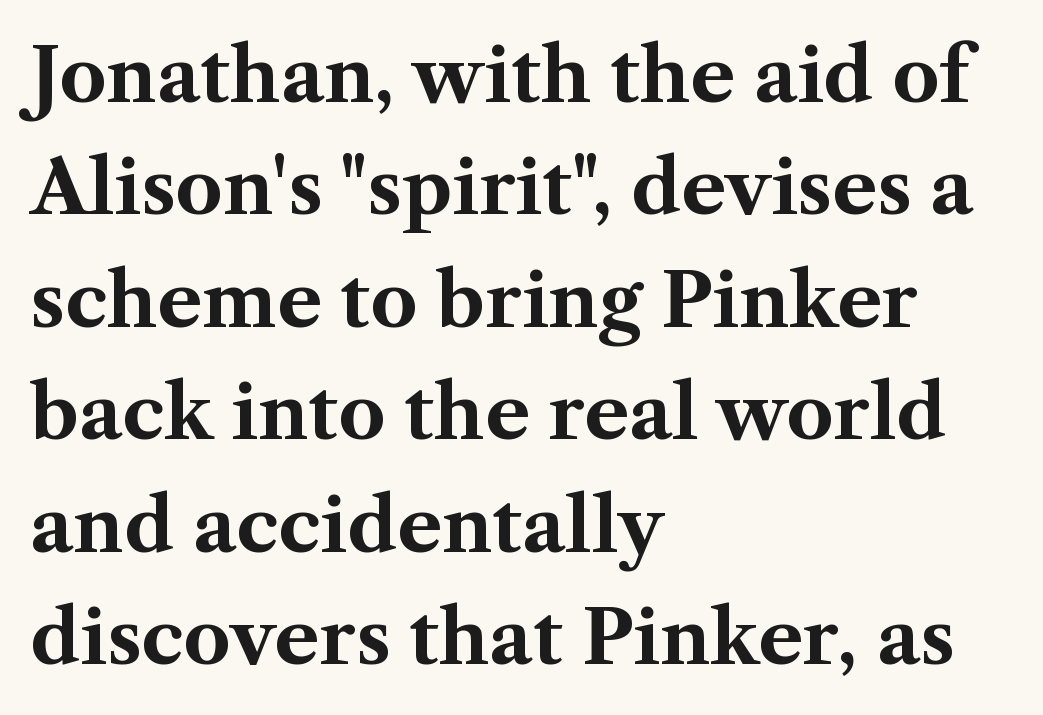
Ordinary non-slanted type is in use. Nobody touched the tracking dial on this one. Character widths vary here, with narrow letters taking less room than wide ones. Does the leading feel generous? No, just average. Check where the strokes stop: tiny serifs finish them off. Stroke thickness is high; the sample reads as a true bold.
